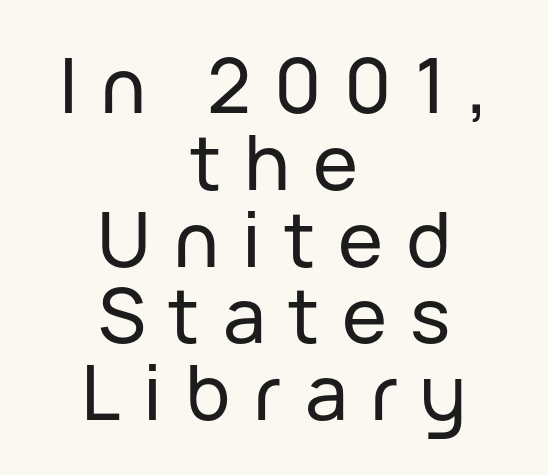
Q: Is the text italic (slanted)? A: No, it is upright.
Q: Is the typeface a serif or a sans-serif typeface? A: Sans-serif.
Q: Is the text underlined? A: No.
Q: How is the paragraph aligned? A: Centered.
Q: Is the spacing between letters normal or unusually wide? A: Unusually wide.
Q: Is the spacing between lines tight, normal or loose? A: Tight.
Q: Width (condensed, normal, or wide)? A: Normal.
Q: Stroke contrast? A: Low.
Q: x-height? A: Medium.
Q: Monospaced? A: No.
